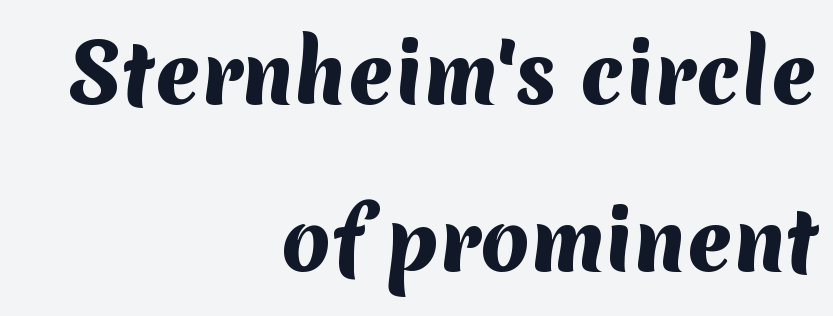
{"serif": "no", "bold": "yes", "weight": "heavy", "width": "normal", "stroke_contrast": "medium", "x_height": "medium", "monospaced": "no", "underline": "no", "align": "right", "line_spacing": "loose", "line_spacing_ratio": 2.12, "letter_spacing": "normal", "letter_spacing_em": 0.0, "glyph_px": 79}
